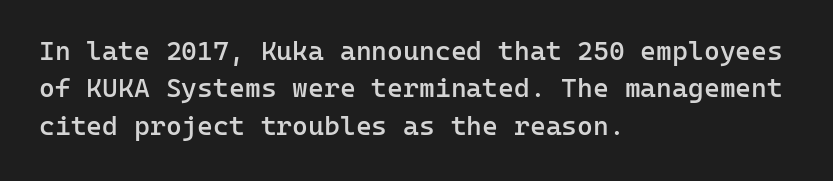
{"italic": "no", "bold": "semi", "underline": "no", "align": "left", "line_spacing": "normal", "line_spacing_ratio": 1.38, "letter_spacing": "normal", "letter_spacing_em": 0.0, "glyph_px": 27}
